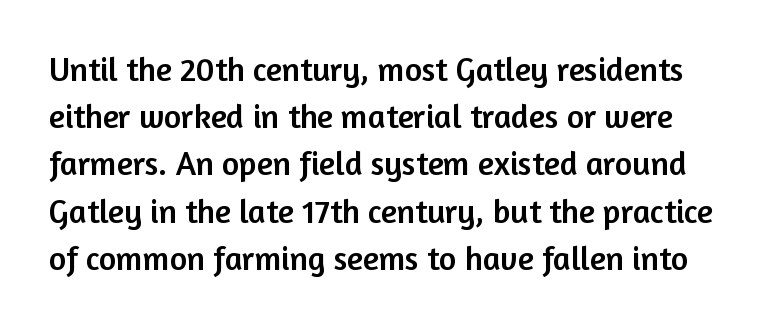
Bare-footed words on every line. A roman cut, with each character standing at attention. Nope, no serifs anywhere on these letters. The letters advance in unequal steps, a hallmark of proportional type. No extra tracking has been applied to these lines. Baseline-to-baseline distance is the conventional proportion of letter height.
